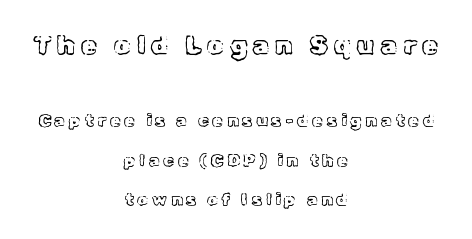
This rendering features lettering with no underline. These two chunks differ in scale, with the top chunk taking the larger measure. Does the lettering tilt? It doesn't — this is upright. The rendering positions every line midway between the sides.
